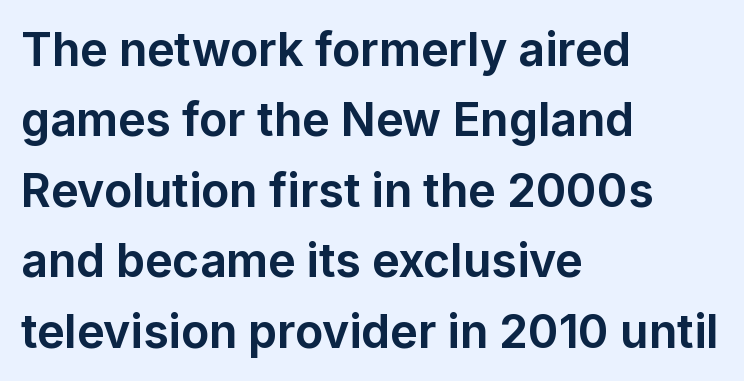
What stands out about the letter spacing? Nothing — it is the standard amount. Notice how thick the strokes are: this is what a full bold looks like. Designer's note — italics off, roman on. Each row of text sits above clean, open space.
